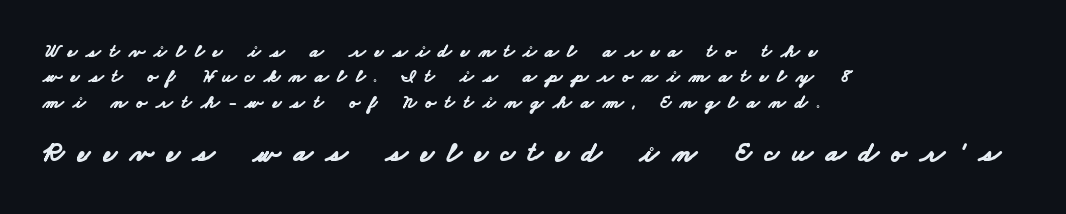
{"serif": "no", "bold": "yes", "weight": "bold", "width": "wide", "stroke_contrast": "low", "x_height": "small", "monospaced": "no", "underline": "no", "align": "left", "line_spacing": "normal", "line_spacing_ratio": 1.33, "letter_spacing": "wide", "letter_spacing_em": 0.48, "larger_block": "second", "size_ratio": 1.47, "glyph_px": 28}
